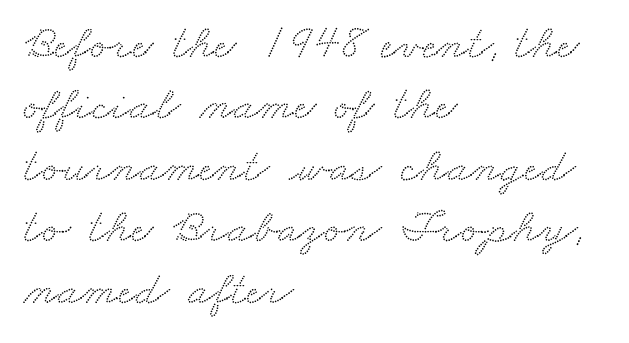
{"serif": "yes", "width": "wide", "stroke_contrast": "medium", "x_height": "small", "monospaced": "no", "underline": "no", "align": "left", "line_spacing": "normal", "line_spacing_ratio": 1.28, "letter_spacing": "normal", "letter_spacing_em": 0.0, "glyph_px": 48}
